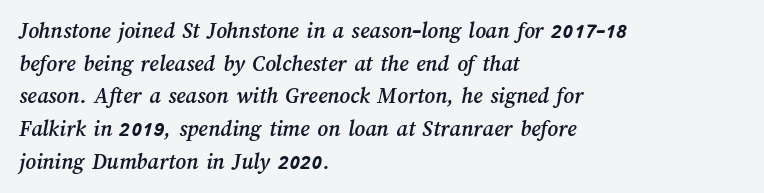
Is the block centered? No — it sits flush against the left margin. Check under the words: just untouched page. What's the leading like? Ordinary, nothing unusual. Inter-character spacing is left at the font's built-in metrics.
